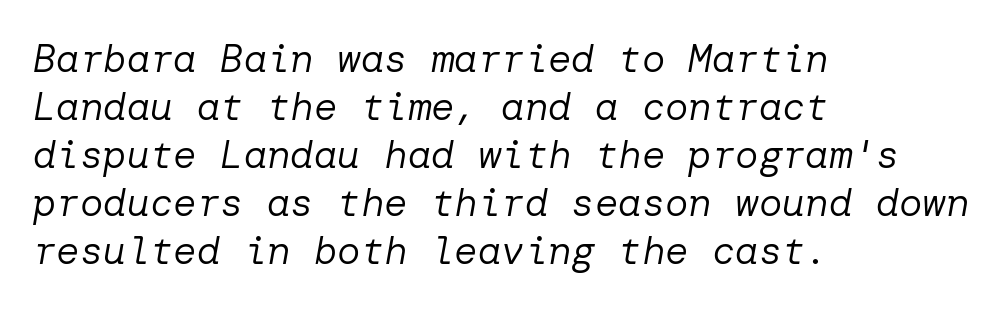
The image shows 39 px regular-weight type, italic (leaning right); set left-aligned, line spacing 1.23x, normal letter spacing, not underlined; low stroke contrast and a medium x-height.
